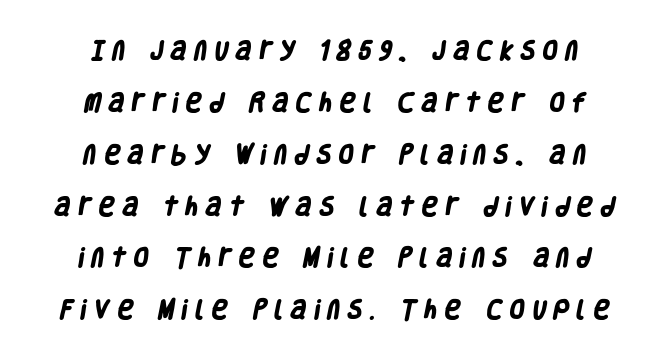
{"bold": "yes", "underline": "no", "align": "center", "line_spacing": "loose", "line_spacing_ratio": 2.47, "letter_spacing": "wide", "letter_spacing_em": 0.39, "glyph_px": 21}
